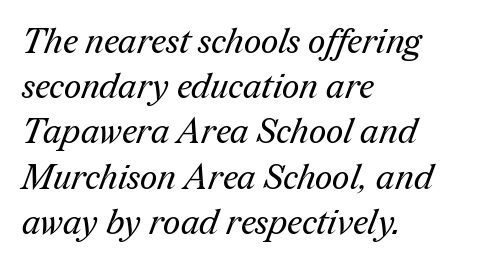
Q: Is the text bold? A: No.
Q: Is the typeface a serif or a sans-serif typeface? A: Serif.
Q: Is the text underlined? A: No.
Q: How is the paragraph aligned? A: Left-aligned.
Q: Is the spacing between letters normal or unusually wide? A: Normal.
Q: Is the spacing between lines tight, normal or loose? A: Normal.
Q: Width (condensed, normal, or wide)? A: Normal.
Q: Stroke contrast? A: Medium.
Q: x-height? A: Medium.
Q: Monospaced? A: No.
